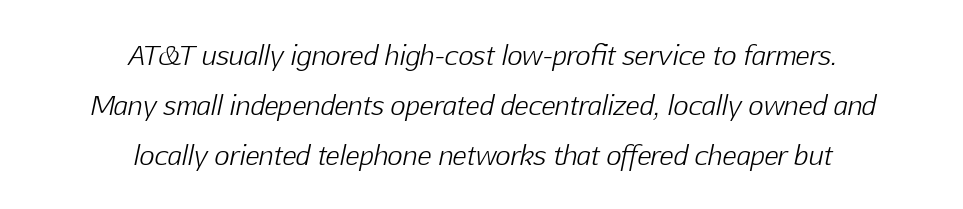
Q: Is the text bold? A: No.
Q: Is the text italic (slanted)? A: Yes, it leans right by about 12 degrees.
Q: Is the text underlined? A: No.
Q: How is the paragraph aligned? A: Centered.
Q: Is the spacing between letters normal or unusually wide? A: Normal.
Q: Is the spacing between lines tight, normal or loose? A: Loose.
